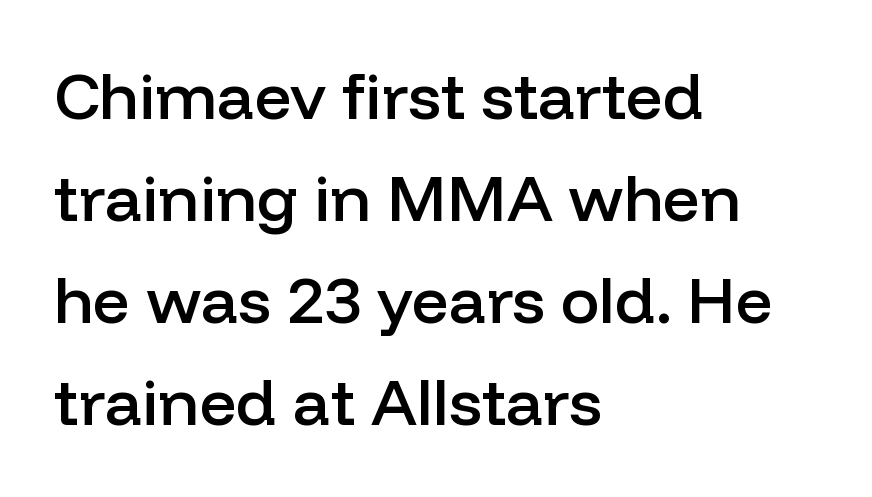
The zone under the glyphs is completely vacant. The type sits square on the baseline with zero lean. Is there much room between lines? A standard amount, neither cramped nor airy. A bit beefed up — I'd call it semibold rather than bold. Look at the bottom of the vertical strokes: they stop flat, with no serifs. This sample has the flowing, uneven cadence of proportional lettering.
